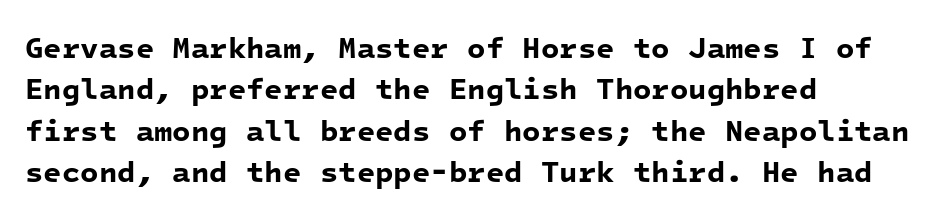
Q: Is the text bold? A: Yes.
Q: Is the typeface a serif or a sans-serif typeface? A: Sans-serif.
Q: Is the text underlined? A: No.
Q: How is the paragraph aligned? A: Left-aligned.
Q: Is the spacing between letters normal or unusually wide? A: Normal.
Q: Is the spacing between lines tight, normal or loose? A: Normal.
Q: Width (condensed, normal, or wide)? A: Normal.
Q: Stroke contrast? A: Low.
Q: x-height? A: Medium.
Q: Monospaced? A: Yes.
